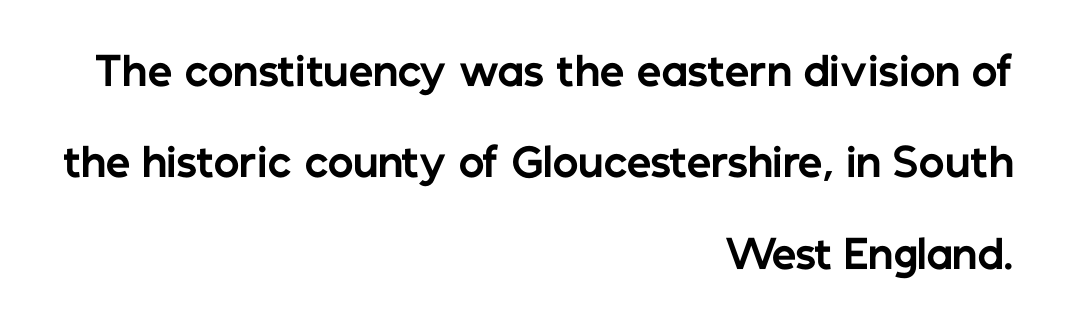
The image shows 39 px bold sans-serif type, upright; set right-aligned, loose line spacing (2.34x), normal letter spacing, not underlined; low stroke contrast and a medium x-height.
